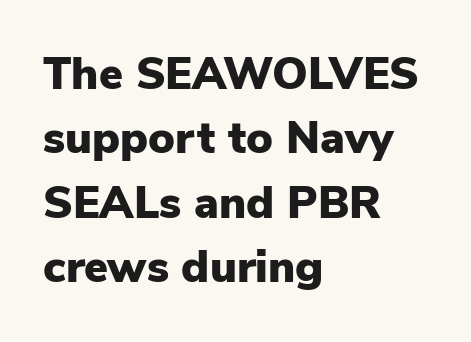
{"serif": "no", "italic": "no", "bold": "yes", "weight": "heavy", "width": "normal", "stroke_contrast": "low", "x_height": "medium", "monospaced": "no", "underline": "no", "align": "left", "line_spacing": "normal", "line_spacing_ratio": 1.43, "letter_spacing": "normal", "letter_spacing_em": 0.0, "glyph_px": 45}
